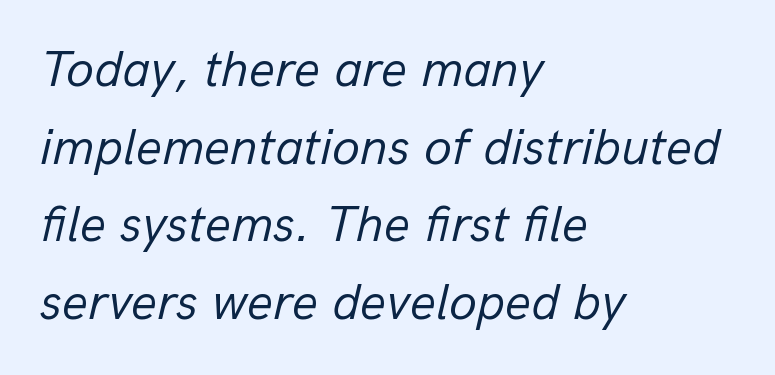
The weight tops out at a normal text grade. This rendering uses left alignment, leaving the right contour irregular. The specimen reads as italic at a glance. Successive baselines arrive at the customary interval. The string is rendered with underlining switched off. Words appear dense and cohesive because spacing is normal.
